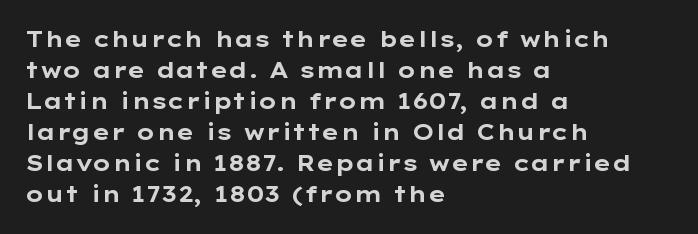
Ordinary non-slanted type is in use. The space between consecutive lines is moderate. The strokes are fattened all the way to bold. No extra tracking has been applied to these lines. Quick note: underline off. The typesetter chose a ragged-right arrangement here.
